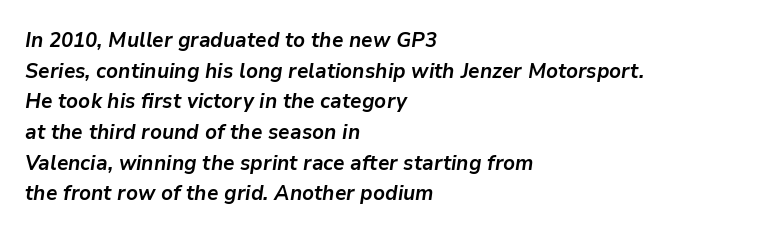
{"italic": "yes", "lean": "right", "slant_degrees": 9, "bold": "yes", "underline": "no", "align": "left", "line_spacing": "normal", "line_spacing_ratio": 1.46, "letter_spacing": "normal", "letter_spacing_em": 0.0, "glyph_px": 21}
